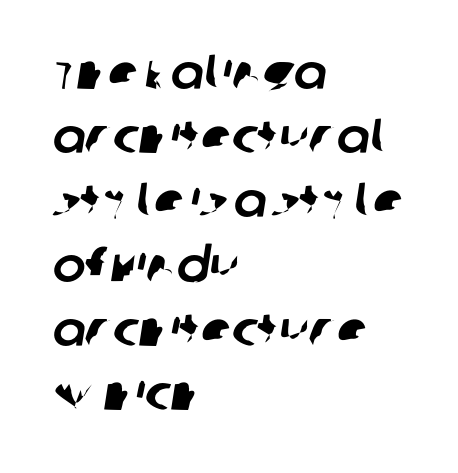
The image shows 49 px sans-serif type; set left-aligned, normal line spacing (1.31x), normal letter spacing, not underlined; low stroke contrast and a large x-height.
